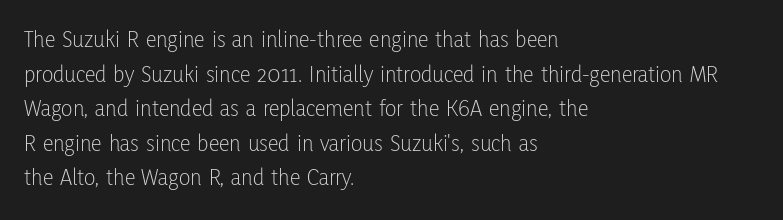
The image shows 24 px text type, upright; set left-aligned, normal line spacing (1.44x), normal letter spacing, not underlined.
